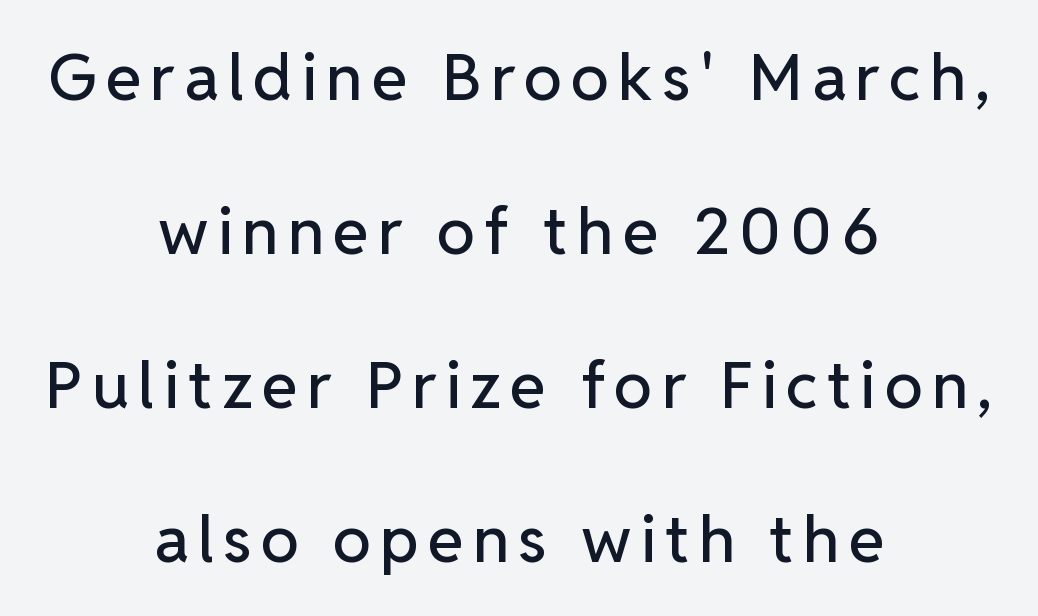
The image shows 65 px sans-serif type, upright; set centered, loose line spacing (2.37x), not underlined; low stroke contrast and a medium x-height.
